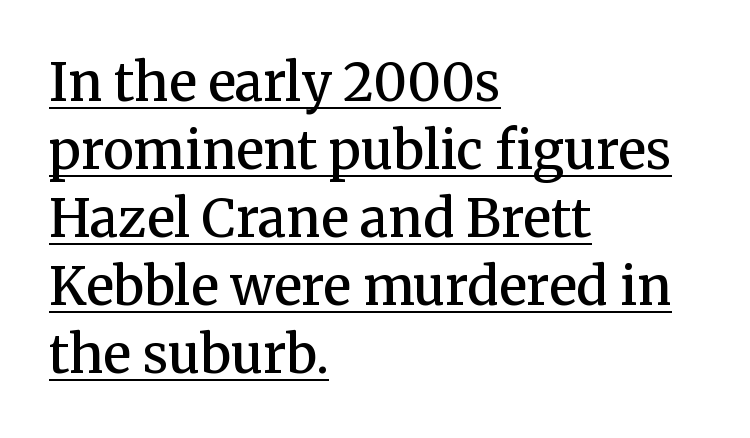
Italic? Not at all — the glyphs are vertical. Inter-character spacing is left at the font's built-in metrics. Is the block centered? No — it sits flush against the left margin. This sample has the flowing, uneven cadence of proportional lettering. A typesetter would label this face a serif. The lettering is marked with a stroke running underneath it.
